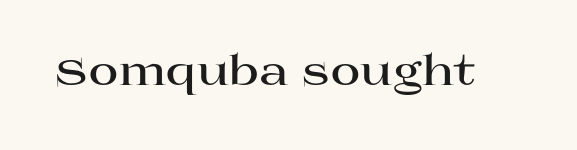
{"serif": "yes", "italic": "no", "bold": "yes", "weight": "bold", "width": "wide", "stroke_contrast": "high", "x_height": "large", "monospaced": "no", "underline": "no", "letter_spacing": "normal", "letter_spacing_em": 0.0, "glyph_px": 41}
